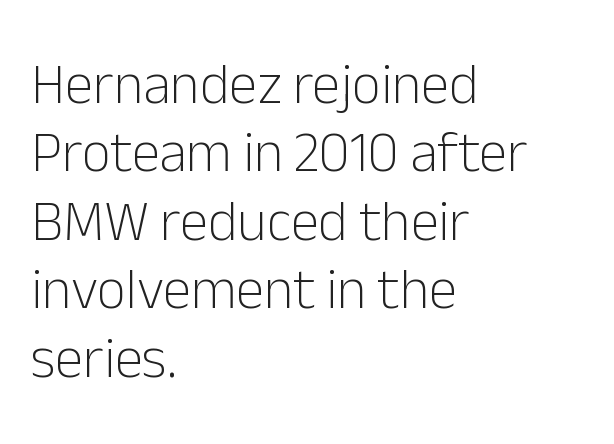
Q: Is the text bold? A: No.
Q: Is the text italic (slanted)? A: No, it is upright.
Q: Is the typeface a serif or a sans-serif typeface? A: Sans-serif.
Q: Is the text underlined? A: No.
Q: How is the paragraph aligned? A: Left-aligned.
Q: Is the spacing between letters normal or unusually wide? A: Normal.
Q: Width (condensed, normal, or wide)? A: Normal.
Q: Stroke contrast? A: Low.
Q: x-height? A: Medium.
Q: Monospaced? A: No.
